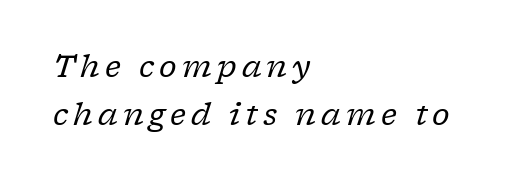
The rendering uses natural spacing where letterforms have individual widths. Nobody drew a line under any word here. Weight: not bold — regular or lighter. Look at the bottom of the vertical strokes: they flare into serifs here. The lines in this sample share a left origin and differ only in where they stop.
